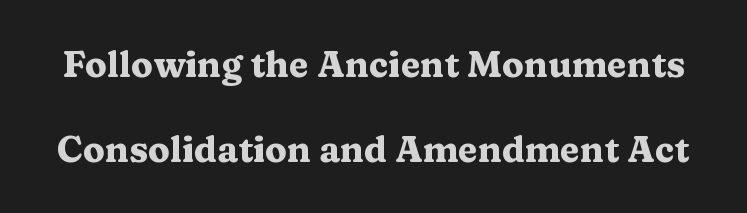
{"serif": "yes", "italic": "no", "bold": "yes", "weight": "heavy", "width": "wide", "stroke_contrast": "medium", "x_height": "medium", "monospaced": "no", "underline": "no", "line_spacing": "loose", "line_spacing_ratio": 2.36, "letter_spacing": "normal", "letter_spacing_em": 0.0, "glyph_px": 36}
